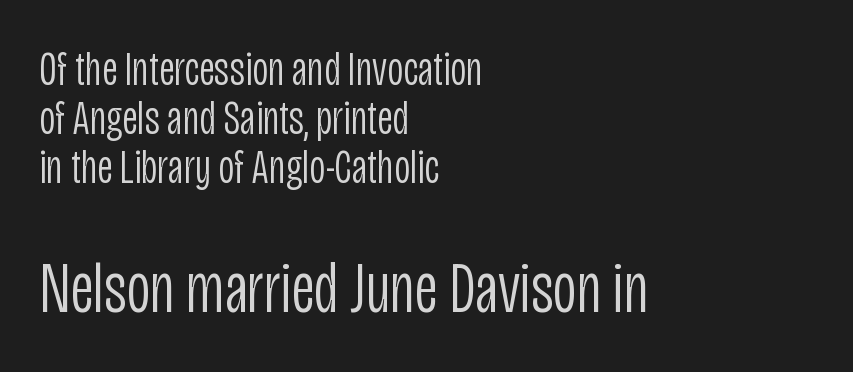
Line beginnings align vertically; line endings do not. Observe the absence of serifs on each vertical stroke in this sample. Is the letter spacing exaggerated? No — it looks like the ordinary default. Counters stay open thanks to moderate or lighter strokes. The face used here is proportionally spaced, like ordinary book or web type.
